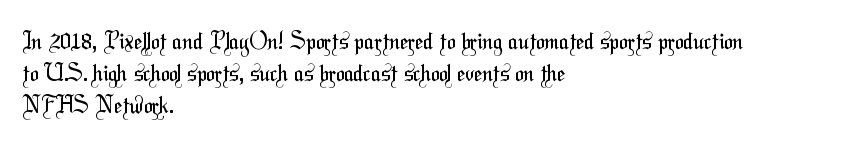
Q: Is the text bold? A: No.
Q: Is the text underlined? A: No.
Q: How is the paragraph aligned? A: Left-aligned.
Q: Is the spacing between letters normal or unusually wide? A: Normal.
Q: Is the spacing between lines tight, normal or loose? A: Normal.
